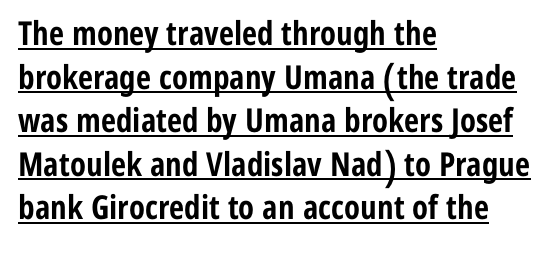
Q: Is the text bold? A: Yes.
Q: Is the text italic (slanted)? A: No, it is upright.
Q: Is the typeface a serif or a sans-serif typeface? A: Sans-serif.
Q: Is the text underlined? A: Yes.
Q: How is the paragraph aligned? A: Left-aligned.
Q: Is the spacing between letters normal or unusually wide? A: Normal.
Q: Is the spacing between lines tight, normal or loose? A: Normal.
Q: Width (condensed, normal, or wide)? A: Condensed.
Q: Stroke contrast? A: Low.
Q: x-height? A: Medium.
Q: Monospaced? A: No.
